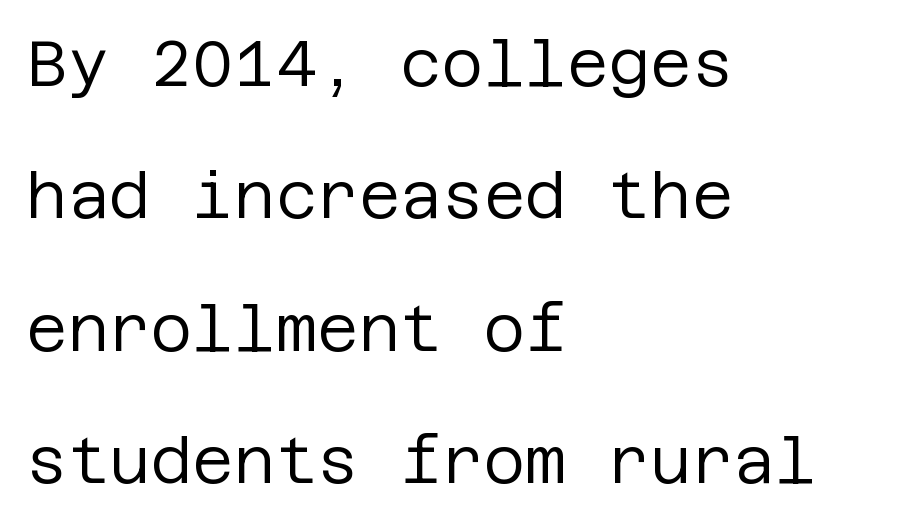
The image shows 64 px regular-weight sans-serif type, upright; set left-aligned, loose line spacing (2.07x), normal letter spacing, not underlined; low stroke contrast and a large x-height.
